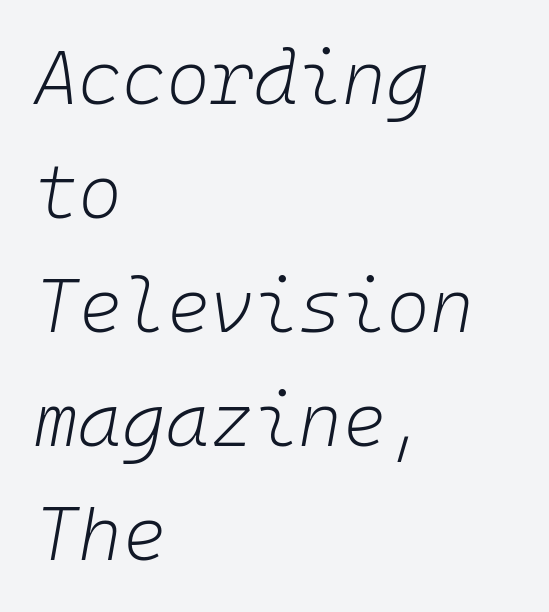
The image shows 75 px light type, italic (leaning right), monospaced; set left-aligned, normal line spacing (1.52x), normal letter spacing, not underlined; low stroke contrast and a medium x-height.
